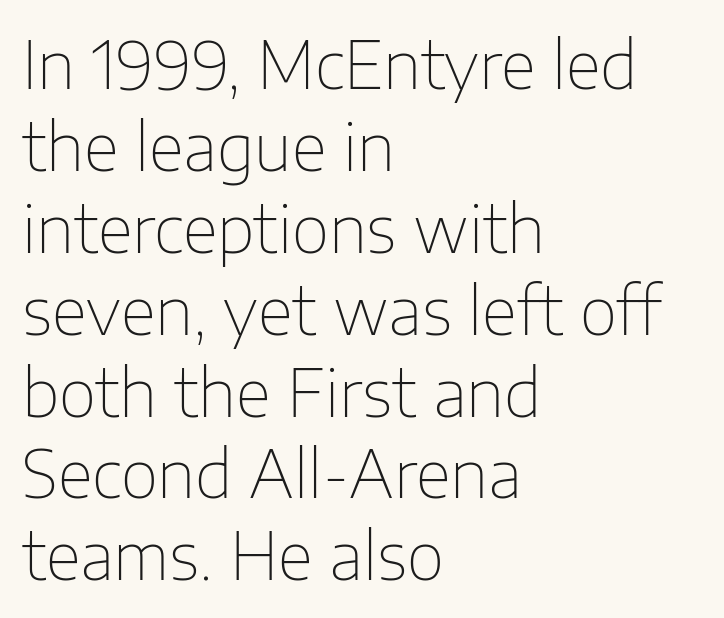
Q: Is the text bold? A: No.
Q: Is the text italic (slanted)? A: No, it is upright.
Q: Is the typeface a serif or a sans-serif typeface? A: Sans-serif.
Q: Is the text underlined? A: No.
Q: How is the paragraph aligned? A: Left-aligned.
Q: Is the spacing between letters normal or unusually wide? A: Normal.
Q: Is the spacing between lines tight, normal or loose? A: Normal.
Q: Width (condensed, normal, or wide)? A: Normal.
Q: Stroke contrast? A: Low.
Q: x-height? A: Medium.
Q: Monospaced? A: No.
